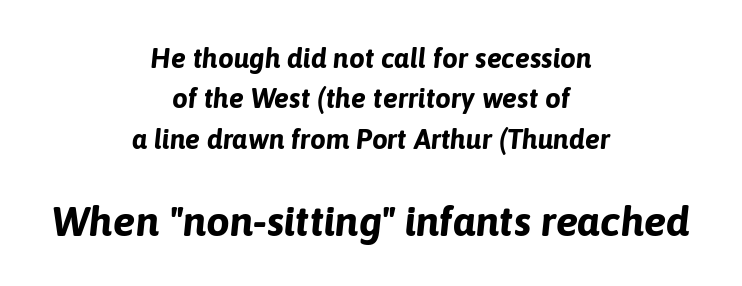
Descenders hang freely into open space. Note: smaller setting up top, larger setting below. The font is running at its bold setting. If you measured baseline to baseline, you'd find a middling distance. A typesetter would call this proportional, since set widths differ per character. A student would call this center alignment; a typographer would say set centered.
